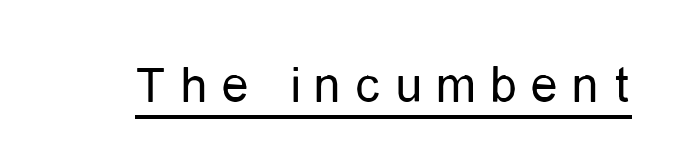
The image shows 53 px regular-weight, condensed sans-serif type, upright; set unusually wide letter spacing (+0.28 em), underlined; low stroke contrast and a medium x-height.
